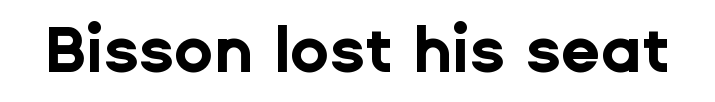
Q: Is the text bold? A: Yes.
Q: Is the text italic (slanted)? A: No, it is upright.
Q: Is the typeface a serif or a sans-serif typeface? A: Sans-serif.
Q: Is the text underlined? A: No.
Q: Is the spacing between letters normal or unusually wide? A: Normal.
Q: Width (condensed, normal, or wide)? A: Normal.
Q: Stroke contrast? A: Low.
Q: x-height? A: Medium.
Q: Monospaced? A: No.
